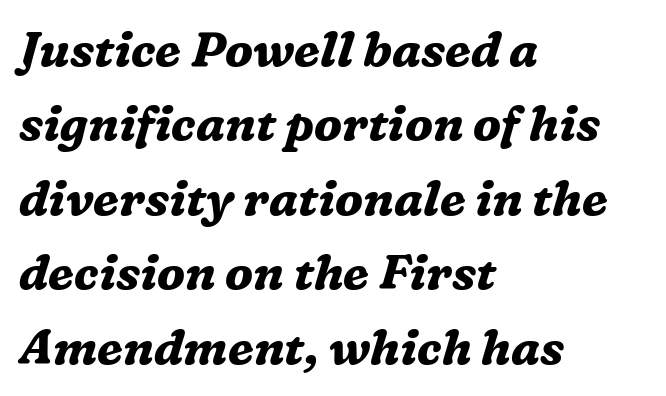
The image shows 48 px bold serif type, italic (leaning right); set left-aligned, normal line spacing (1.55x), normal letter spacing, not underlined; medium stroke contrast and a medium x-height.
